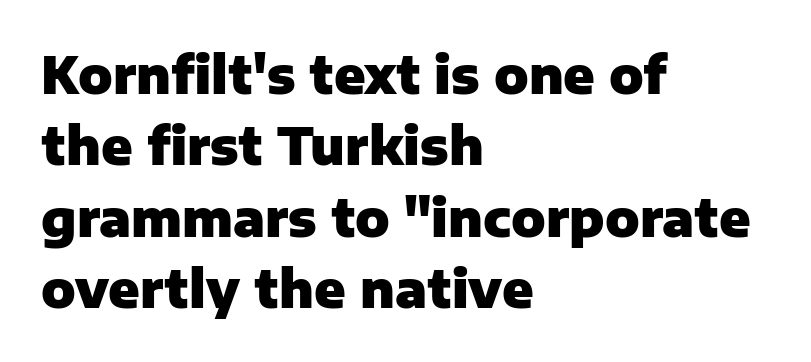
The image shows 51 px heavy sans-serif type, upright; set left-aligned, normal line spacing (1.4x), normal letter spacing, not underlined; low stroke contrast and a medium x-height.
